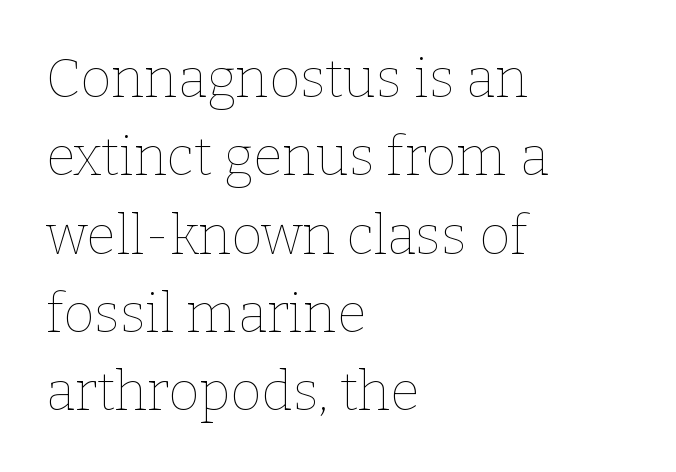
{"italic": "no", "bold": "no", "weight": "thin", "width": "normal", "stroke_contrast": "low", "x_height": "medium", "monospaced": "no", "underline": "no", "align": "left", "line_spacing": "normal", "line_spacing_ratio": 1.45, "letter_spacing": "normal", "letter_spacing_em": 0.0, "glyph_px": 54}
